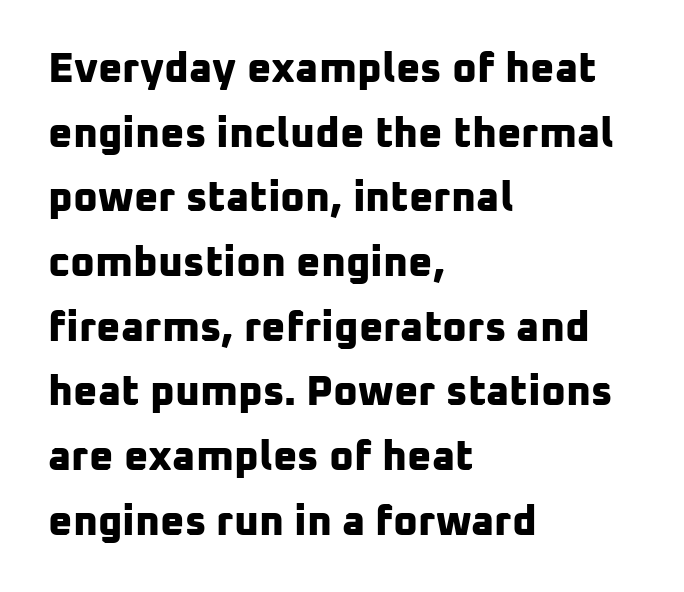
The image shows 42 px bold sans-serif type; set left-aligned, normal line spacing (1.54x), normal letter spacing, not underlined; low stroke contrast and a medium x-height.
